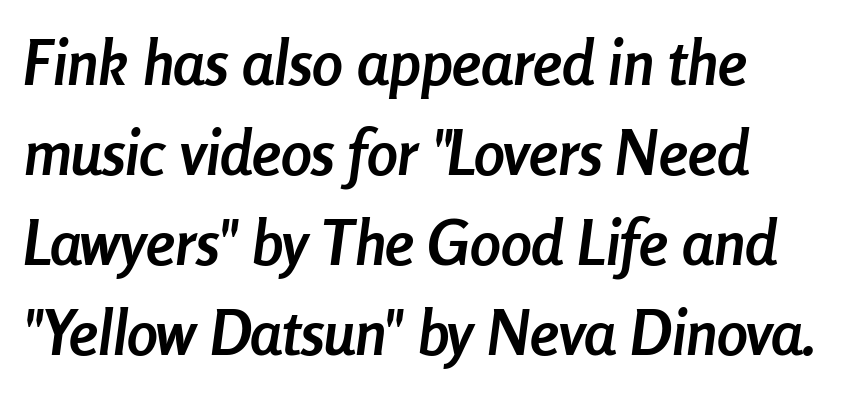
{"italic": "yes", "lean": "right", "slant_degrees": 8, "bold": "yes", "weight": "semibold", "width": "condensed", "stroke_contrast": "low", "x_height": "medium", "monospaced": "no", "underline": "no", "line_spacing": "normal", "line_spacing_ratio": 1.45, "letter_spacing": "normal", "letter_spacing_em": 0.0, "glyph_px": 62}
